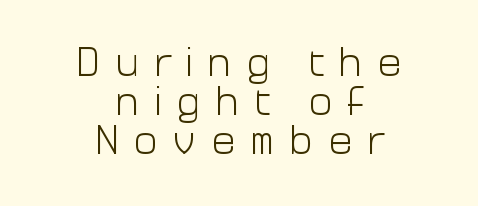
The image shows 41 px light sans-serif type, upright; set centered, tight line spacing (0.95x), unusually wide letter spacing (+0.35 em), not underlined; low stroke contrast and a medium x-height.
